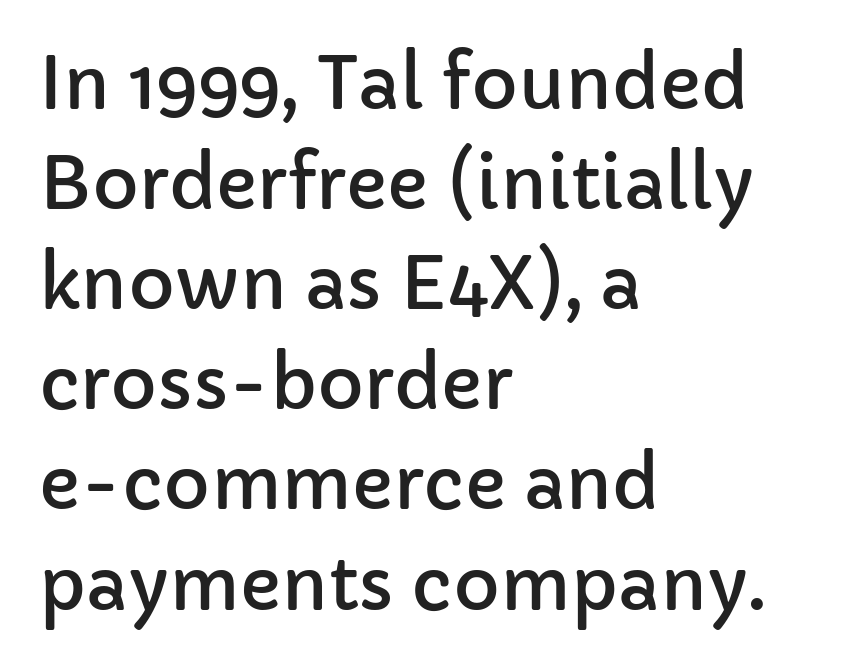
Default kerning and tracking; the words read as compact shapes. The letters stand upright; this is a roman face. Underlining? Definitely not there. This sample keeps an unexceptional amount of space between lines. Classification — sans serif.
